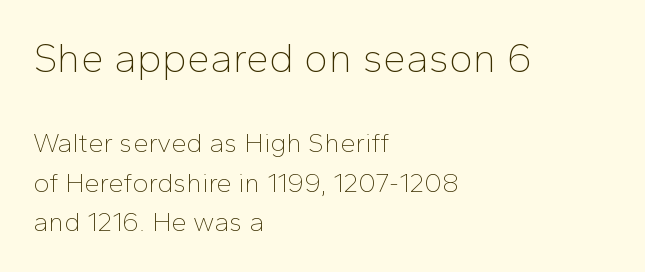
Q: Is the text bold? A: No.
Q: Is the text italic (slanted)? A: No, it is upright.
Q: Is the typeface a serif or a sans-serif typeface? A: Sans-serif.
Q: Is the text underlined? A: No.
Q: How is the paragraph aligned? A: Left-aligned.
Q: Is the spacing between letters normal or unusually wide? A: Normal.
Q: Is the spacing between lines tight, normal or loose? A: Normal.
Q: Which block of text is set in a larger size, the first (top) or the second (bottom)? A: The first (top) one.
Q: Width (condensed, normal, or wide)? A: Normal.
Q: Stroke contrast? A: Low.
Q: x-height? A: Medium.
Q: Monospaced? A: No.
